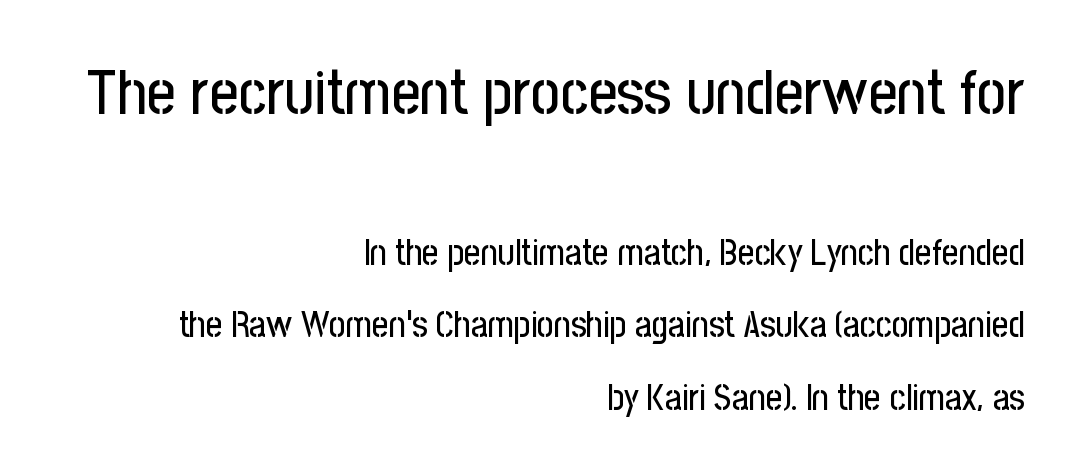
The image shows 63 px condensed sans-serif type, upright; set right-aligned, loose line spacing (2.01x), normal letter spacing, not underlined; the first (top) block is 1.75x larger; low stroke contrast and a medium x-height.
